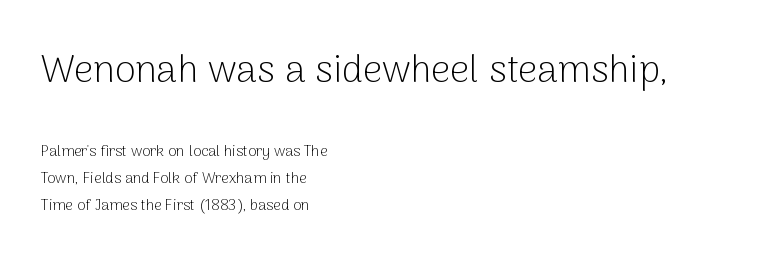
{"serif": "no", "italic": "no", "bold": "no", "weight": "light", "width": "normal", "stroke_contrast": "low", "x_height": "medium", "monospaced": "no", "underline": "no", "align": "left", "line_spacing_ratio": 1.79, "letter_spacing": "normal", "letter_spacing_em": 0.0, "larger_block": "first", "size_ratio": 2.53, "glyph_px": 38}
